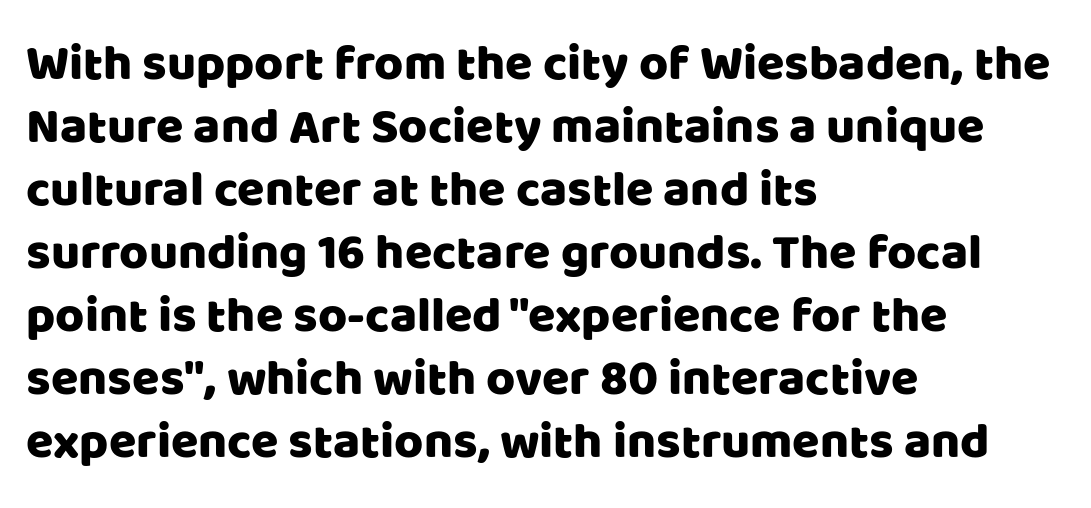
The image shows 50 px sans-serif type, upright; set left-aligned, normal line spacing (1.26x), normal letter spacing, not underlined; low stroke contrast and a large x-height.
